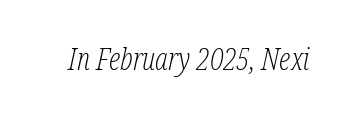
The image shows 31 px light, condensed serif type, italic (leaning right); set normal letter spacing, not underlined; low stroke contrast and a medium x-height.
